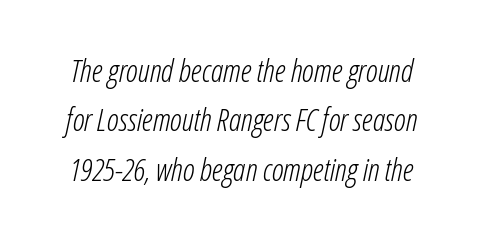
The image shows 31 px light, condensed type, italic (leaning right); set normal line spacing (1.59x), normal letter spacing, not underlined; low stroke contrast and a medium x-height.
